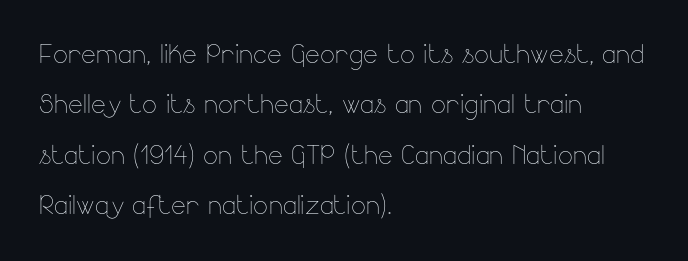
The image shows 35 px thin type, upright; set left-aligned, normal line spacing (1.44x), normal letter spacing, not underlined; low stroke contrast and a small x-height.
